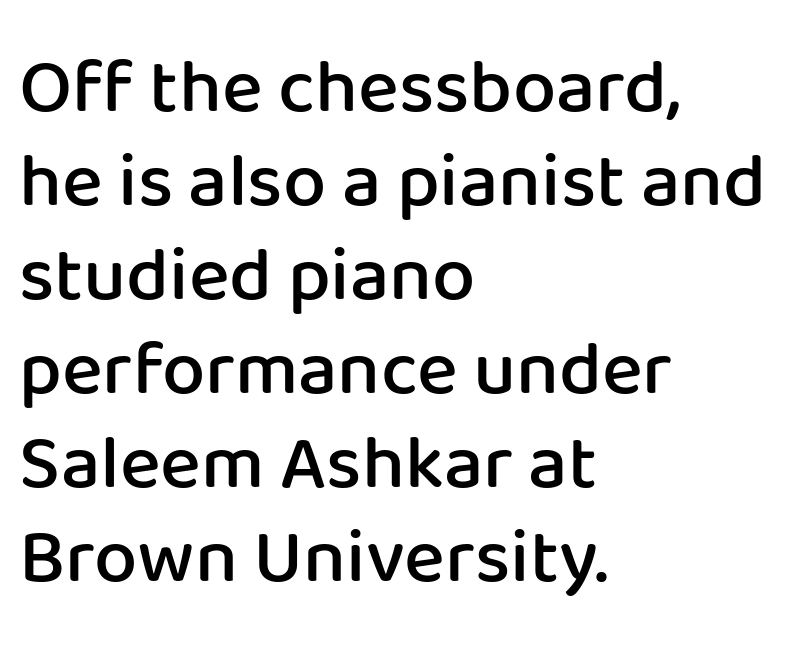
These lines are set flush left with a ragged right edge. Note: no serifs on the glyphs. Proportional: the letters do not fall into vertical columns. You could call the tracking neutral — neither tight nor loose.
